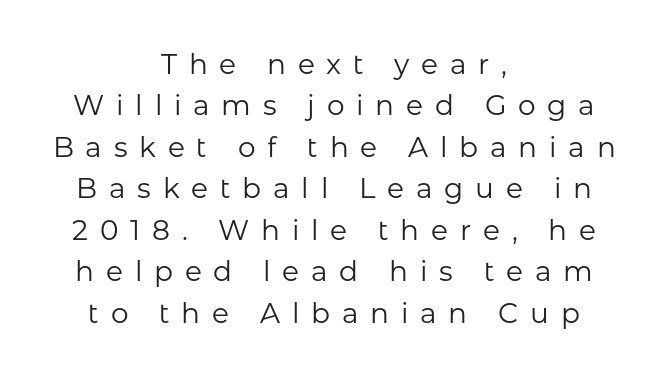
Q: Is the text bold? A: No.
Q: Is the text italic (slanted)? A: No, it is upright.
Q: Is the typeface a serif or a sans-serif typeface? A: Sans-serif.
Q: Is the text underlined? A: No.
Q: How is the paragraph aligned? A: Centered.
Q: Is the spacing between letters normal or unusually wide? A: Unusually wide.
Q: Is the spacing between lines tight, normal or loose? A: Normal.
Q: Width (condensed, normal, or wide)? A: Normal.
Q: Stroke contrast? A: Low.
Q: x-height? A: Medium.
Q: Monospaced? A: No.
